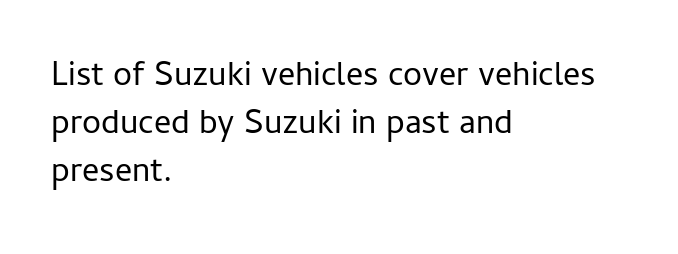
Italic? Not at all — the glyphs are vertical. The rendering uses natural spacing where letterforms have individual widths. Leftover space on each line is placed entirely after the last word. The horizontal fit of the characters is conventional and even. Does the type have serifs? No, each stem ends abruptly. Compared with a typical body face, this is equally light or lighter still.
